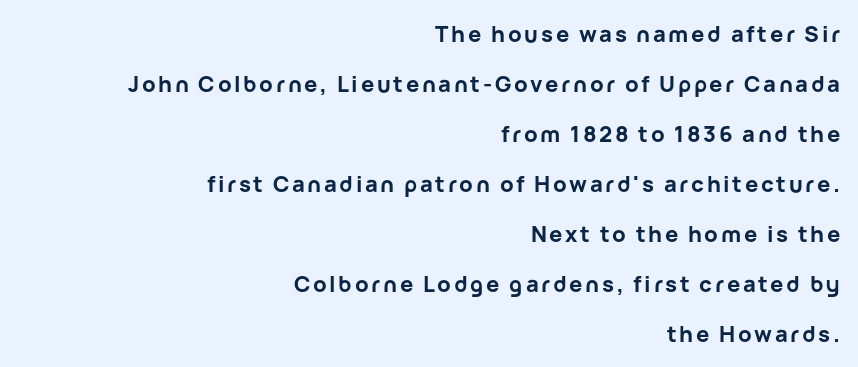
{"italic": "no", "bold": "yes", "underline": "no", "align": "right", "line_spacing": "loose", "line_spacing_ratio": 2.27, "glyph_px": 22}
